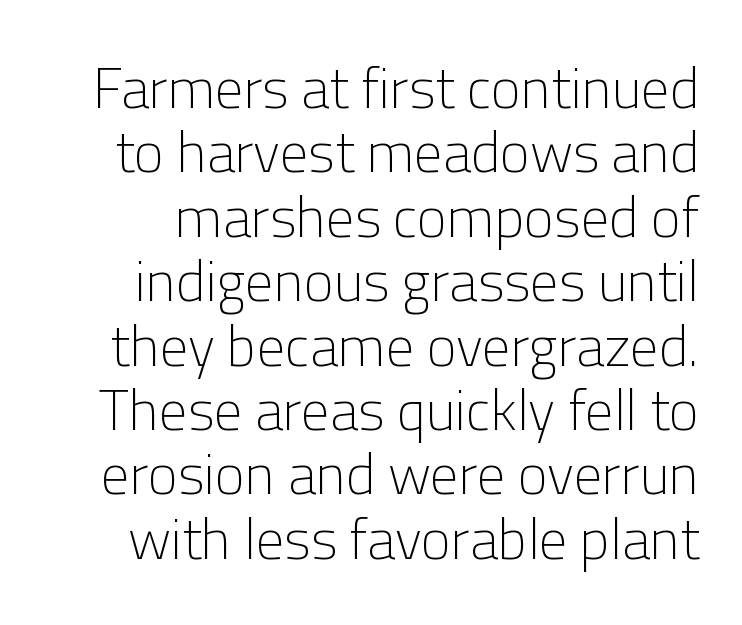
Q: Is the text bold? A: No.
Q: Is the text italic (slanted)? A: No, it is upright.
Q: Is the typeface a serif or a sans-serif typeface? A: Sans-serif.
Q: Is the text underlined? A: No.
Q: Is the spacing between letters normal or unusually wide? A: Normal.
Q: Is the spacing between lines tight, normal or loose? A: Tight.
Q: Width (condensed, normal, or wide)? A: Normal.
Q: Stroke contrast? A: Low.
Q: x-height? A: Medium.
Q: Monospaced? A: No.
